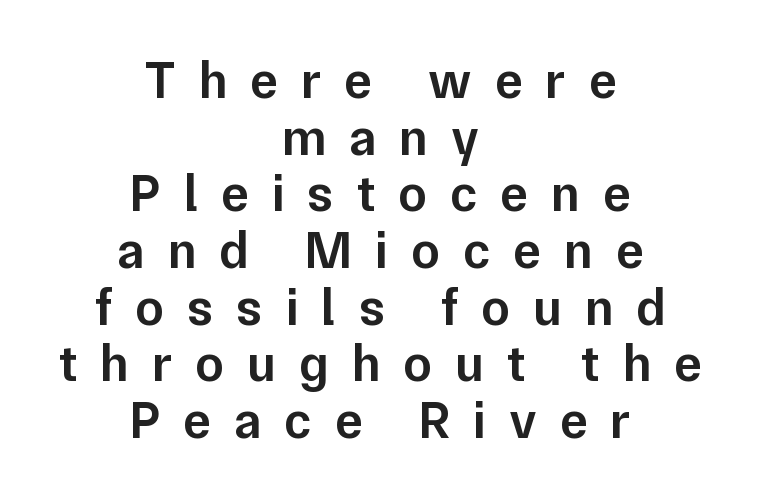
The image shows 52 px semibold sans-serif type, upright; set centered, tight line spacing (1.09x), unusually wide letter spacing (+0.44 em), not underlined; low stroke contrast and a medium x-height.
